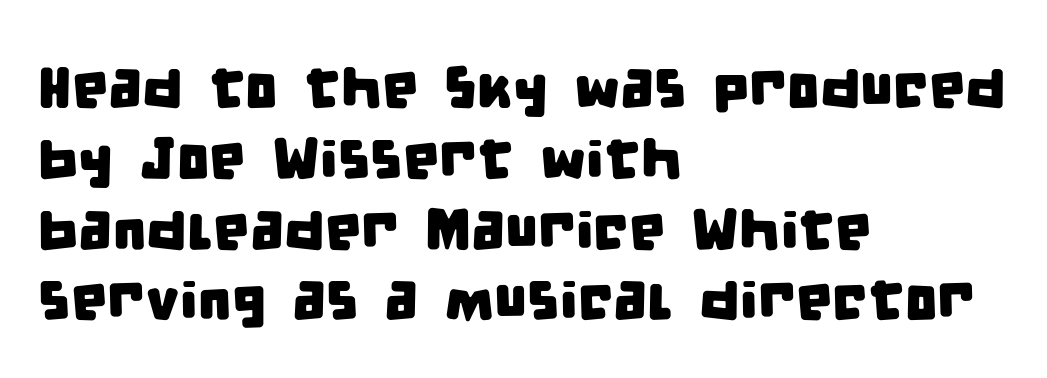
The image shows 58 px condensed sans-serif type; set left-aligned, line spacing 1.22x, normal letter spacing, not underlined; low stroke contrast and a large x-height.
